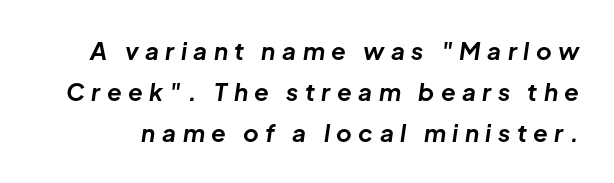
{"italic": "yes", "lean": "right", "slant_degrees": 8, "bold": "yes", "underline": "no", "line_spacing": "normal", "line_spacing_ratio": 1.7, "letter_spacing": "wide", "letter_spacing_em": 0.27, "glyph_px": 24}
